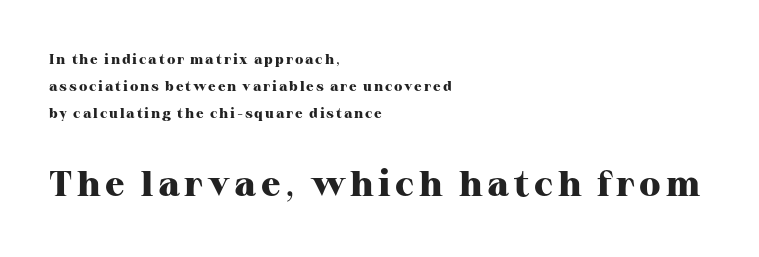
{"serif": "yes", "italic": "no", "bold": "yes", "weight": "heavy", "width": "normal", "stroke_contrast": "high", "x_height": "medium", "monospaced": "no", "underline": "no", "align": "left", "line_spacing": "loose", "line_spacing_ratio": 1.93, "larger_block": "second", "size_ratio": 2.57, "glyph_px": 36}
